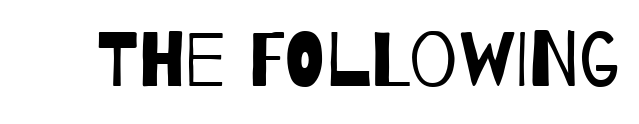
{"serif": "no", "bold": "no", "weight": "regular", "width": "condensed", "stroke_contrast": "low", "x_height": "large", "monospaced": "no", "underline": "no", "letter_spacing": "normal", "letter_spacing_em": 0.0, "glyph_px": 76}
